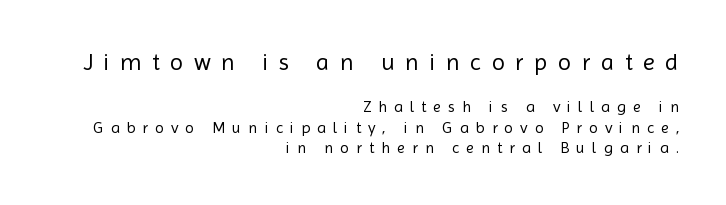
The leading is moderate, giving the passage an even texture. Tall strokes in this sample are plumb rather than angled. Lines of text with bare space underneath. This sample is right-justified, so line beginnings fall wherever the words allow. Caption: face not bold, strokes unweighted.
